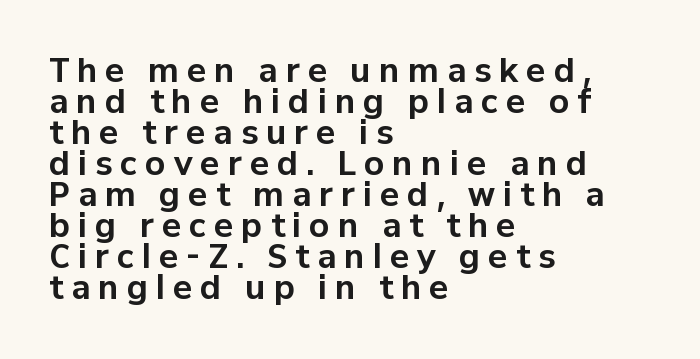
The paragraph shown leans on its left margin. The passage shown has open, widely tracked lettering throughout. In terms of letterform style, serifs are entirely absent. Emphasis by weight is at full strength: bold. Do the letters lean? They stand straight.
